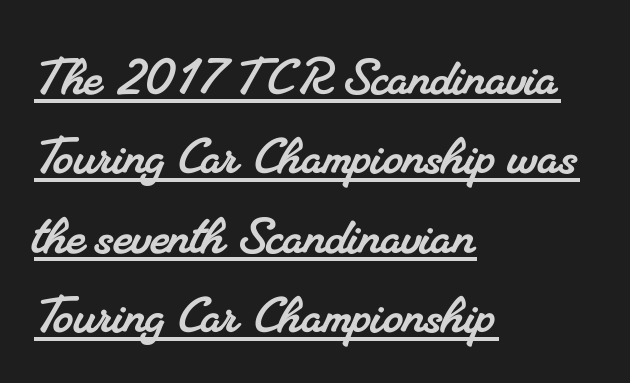
Q: Is the typeface a serif or a sans-serif typeface? A: Serif.
Q: Is the text underlined? A: Yes.
Q: How is the paragraph aligned? A: Left-aligned.
Q: Is the spacing between letters normal or unusually wide? A: Normal.
Q: Is the spacing between lines tight, normal or loose? A: Normal.
Q: Width (condensed, normal, or wide)? A: Normal.
Q: Stroke contrast? A: Medium.
Q: x-height? A: Small.
Q: Monospaced? A: No.
